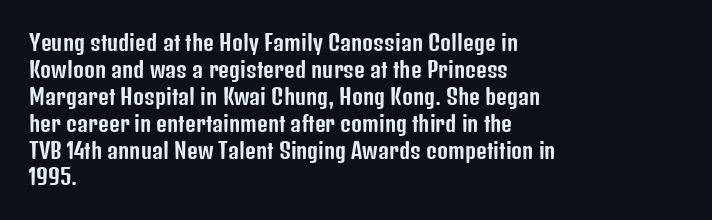
Q: Is the text italic (slanted)? A: No, it is upright.
Q: Is the text underlined? A: No.
Q: How is the paragraph aligned? A: Left-aligned.
Q: Is the spacing between letters normal or unusually wide? A: Normal.
Q: Is the spacing between lines tight, normal or loose? A: Normal.
